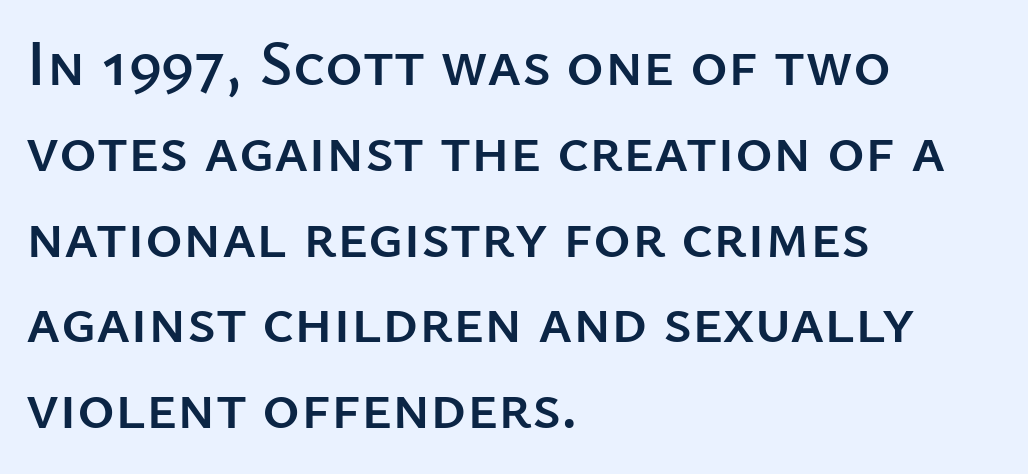
The passage shown has conventional tracking throughout. The words here are not underlined. The ragged edge is on the right, which tells us the setting is flush left. Ascenders rise straight up at ninety degrees. One glance says typical: line gaps are just what's usual.
